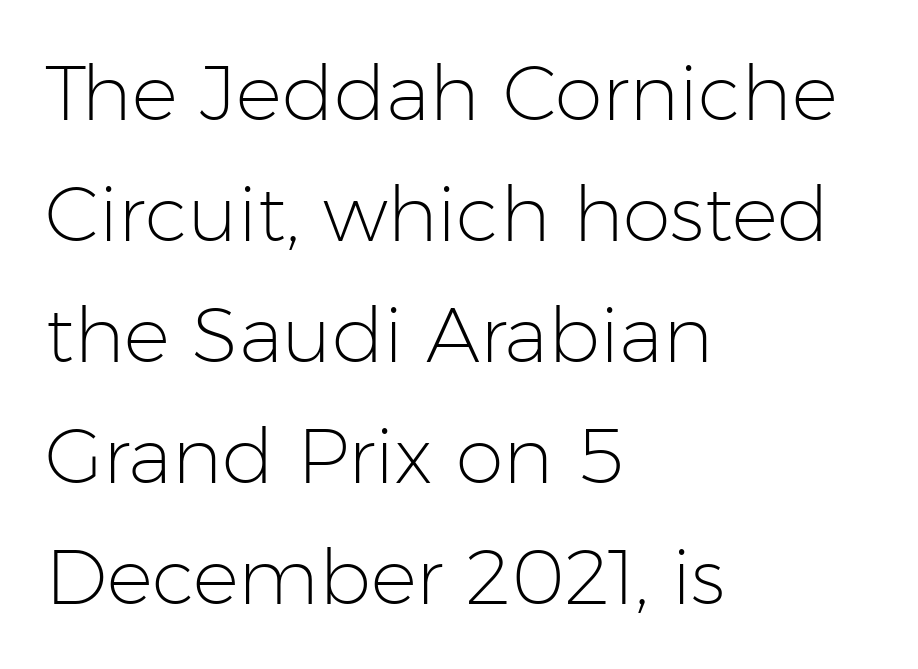
The image shows 77 px light sans-serif type, upright; set left-aligned, normal line spacing (1.57x), normal letter spacing, not underlined; low stroke contrast and a medium x-height.
